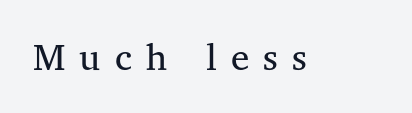
{"serif": "yes", "italic": "no", "bold": "no", "weight": "regular", "width": "normal", "stroke_contrast": "medium", "x_height": "medium", "monospaced": "no", "underline": "no", "letter_spacing": "wide", "letter_spacing_em": 0.38, "glyph_px": 37}
